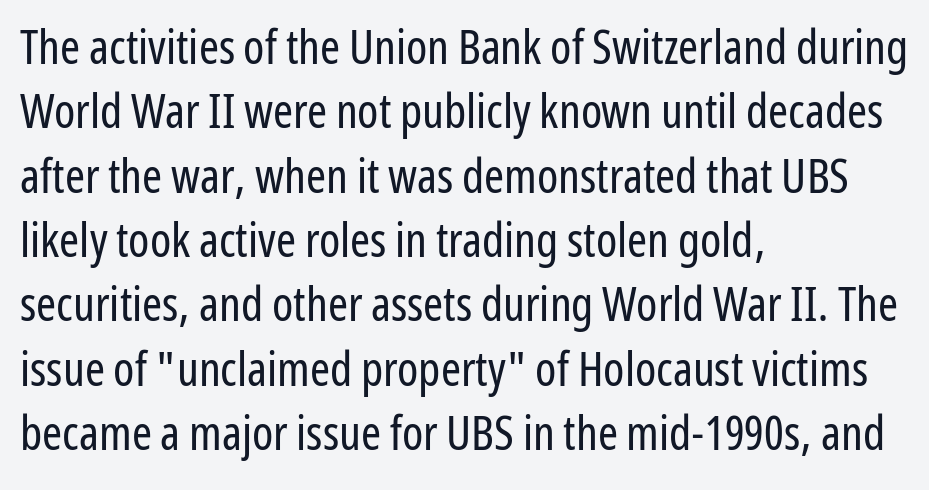
Q: Is the text bold? A: No.
Q: Is the text italic (slanted)? A: No, it is upright.
Q: Is the typeface a serif or a sans-serif typeface? A: Sans-serif.
Q: Is the text underlined? A: No.
Q: How is the paragraph aligned? A: Left-aligned.
Q: Is the spacing between letters normal or unusually wide? A: Normal.
Q: Is the spacing between lines tight, normal or loose? A: Normal.
Q: Width (condensed, normal, or wide)? A: Condensed.
Q: Stroke contrast? A: Low.
Q: x-height? A: Medium.
Q: Monospaced? A: No.
